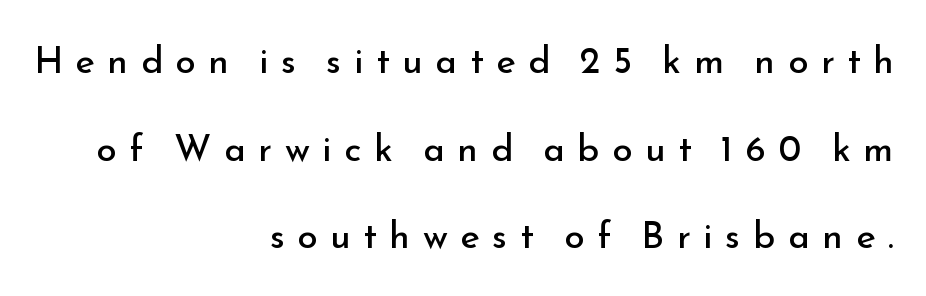
The area under the type is left untouched. Glyph-to-glyph distance is far greater than everyday printed text. On a weight scale, this lands at 450 or below. The font's upright variant was chosen for this text. These lines stack with their right ends in a neat column. Summary of vertical rhythm: relaxed, with wide interline spacing.
